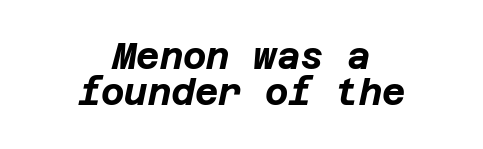
Italic: yes, the glyphs are oblique. Where is the straight margin? There isn't one; the lines are centered. The foot of each line stays bare and open. Compared with typical body copy, the letter spacing here is the same. Its strokes are broad and dark, the hallmark of bold type.
